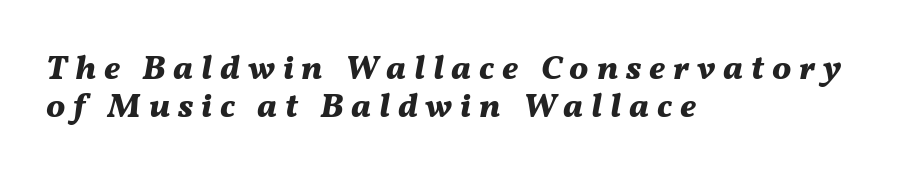
Q: Is the text bold? A: Yes.
Q: Is the text italic (slanted)? A: Yes, it leans right by about 11 degrees.
Q: Is the text underlined? A: No.
Q: How is the paragraph aligned? A: Left-aligned.
Q: Is the spacing between letters normal or unusually wide? A: Unusually wide.
Q: Is the spacing between lines tight, normal or loose? A: Tight.
Q: Width (condensed, normal, or wide)? A: Normal.
Q: Stroke contrast? A: Medium.
Q: x-height? A: Medium.
Q: Monospaced? A: No.
